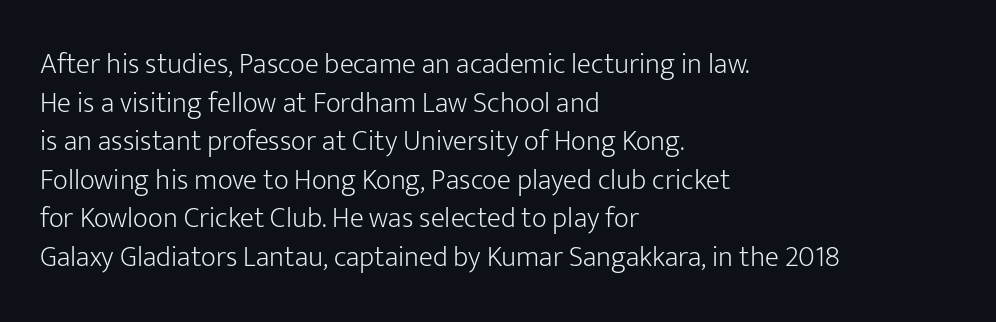
Leading matches the norm, producing a regular column. No chunkiness to these letters — they're not bold. Style check: upright. The rendering uses natural spacing where letterforms have individual widths.
